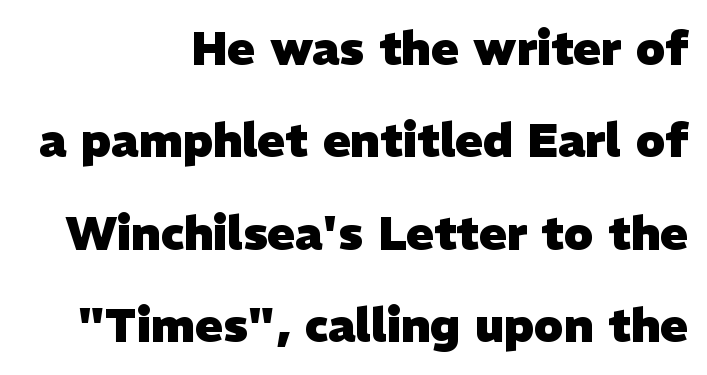
What stands out about the letter spacing? Nothing — it is the standard amount. The designer went with a sans here, leaving each stem footless. A dark, heavy texture on the line: the type is bold. If you drew a ruler down the right edge, every line would touch it. Leading is clearly above the norm, producing a sparse column.
